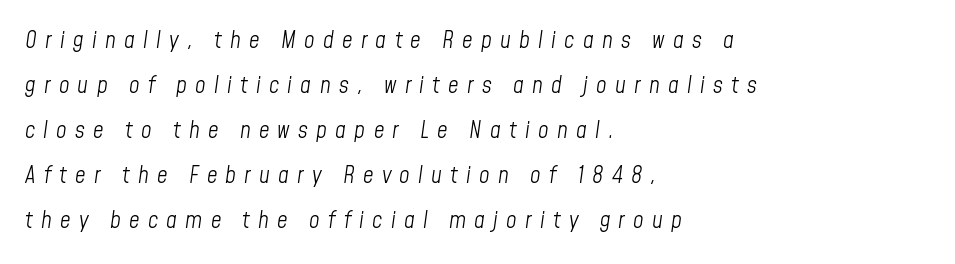
{"italic": "yes", "lean": "right", "slant_degrees": 8, "bold": "no", "underline": "no", "align": "left", "line_spacing": "loose", "line_spacing_ratio": 1.96, "letter_spacing": "wide", "letter_spacing_em": 0.36, "glyph_px": 23}
